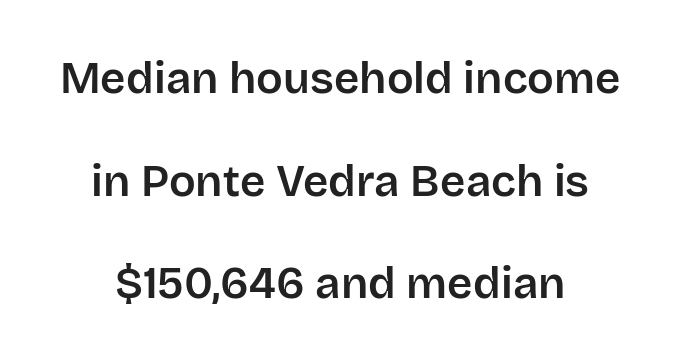
The image shows 44 px sans-serif type, upright; set loose line spacing (2.33x), normal letter spacing, not underlined; low stroke contrast and a large x-height.
